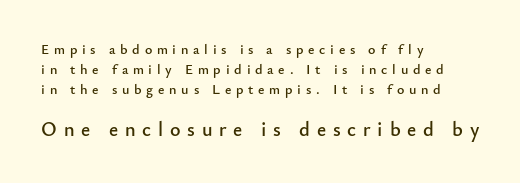
{"italic": "no", "underline": "no", "align": "left", "line_spacing": "normal", "line_spacing_ratio": 1.42, "letter_spacing": "wide", "letter_spacing_em": 0.34, "larger_block": "second", "size_ratio": 1.43, "glyph_px": 20}
